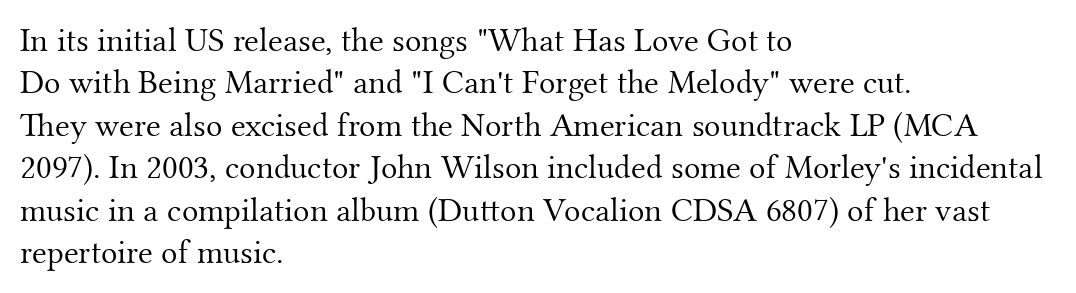
Caption: face not bold, strokes unweighted. The block of text has a typical density, with ordinary space between rows. These lines are rendered in a variable-pitch font. These lines stack with their left ends in a neat column. Classification — serif. Caption: standard tracking, unaltered.
